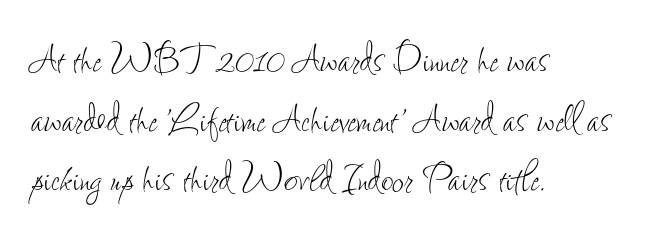
Character widths vary here, with narrow letters taking less room than wide ones. Does extra space separate the letters? No, they use regular spacing. This is not heavy type; no bold has been used. Successive baselines arrive at the customary interval.
